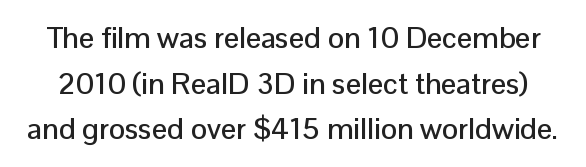
Q: Is the text italic (slanted)? A: No, it is upright.
Q: Is the typeface a serif or a sans-serif typeface? A: Sans-serif.
Q: Is the text underlined? A: No.
Q: Is the spacing between letters normal or unusually wide? A: Normal.
Q: Is the spacing between lines tight, normal or loose? A: Normal.
Q: Width (condensed, normal, or wide)? A: Normal.
Q: Stroke contrast? A: Low.
Q: x-height? A: Medium.
Q: Monospaced? A: No.
